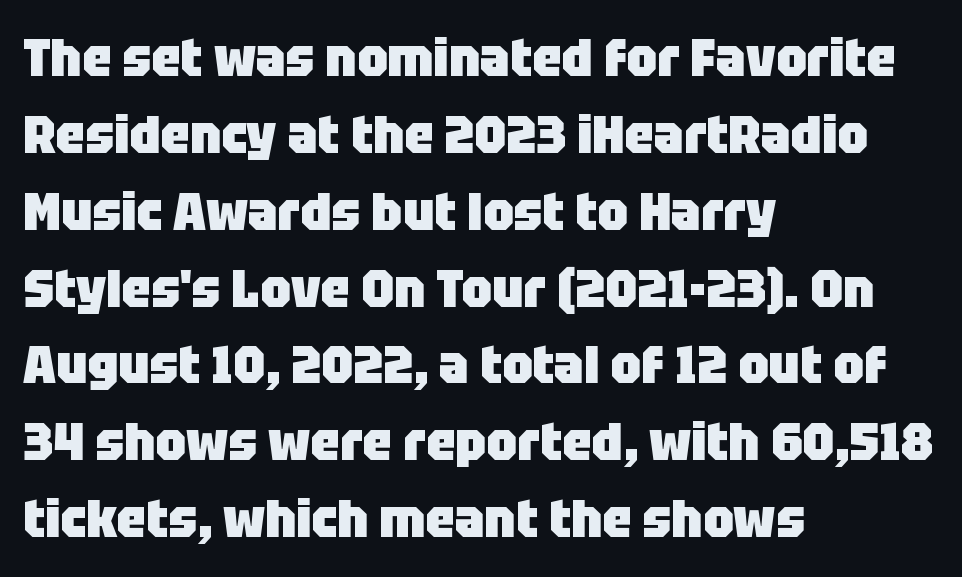
{"serif": "no", "italic": "no", "bold": "yes", "weight": "heavy", "width": "normal", "stroke_contrast": "low", "x_height": "large", "monospaced": "no", "underline": "no", "align": "left", "line_spacing": "normal", "line_spacing_ratio": 1.45, "letter_spacing": "normal", "letter_spacing_em": 0.0, "glyph_px": 53}
